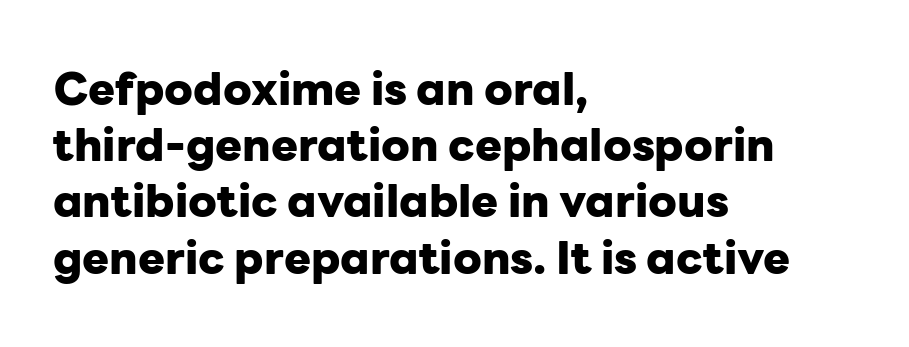
The image shows 45 px heavy sans-serif type, upright; set left-aligned, normal line spacing (1.25x), normal letter spacing, not underlined; low stroke contrast and a medium x-height.
